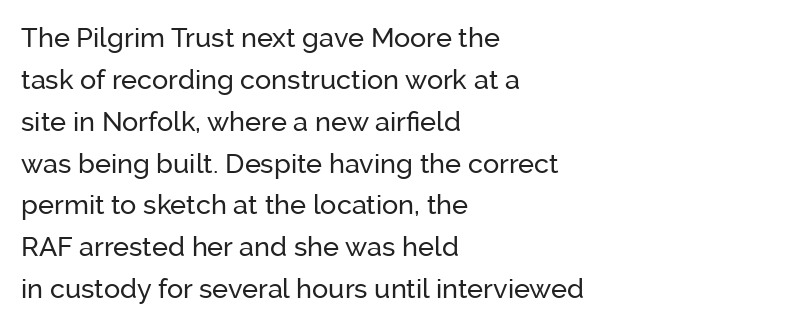
{"italic": "no", "underline": "no", "align": "left", "line_spacing": "normal", "line_spacing_ratio": 1.55, "letter_spacing": "normal", "letter_spacing_em": 0.0, "glyph_px": 27}
